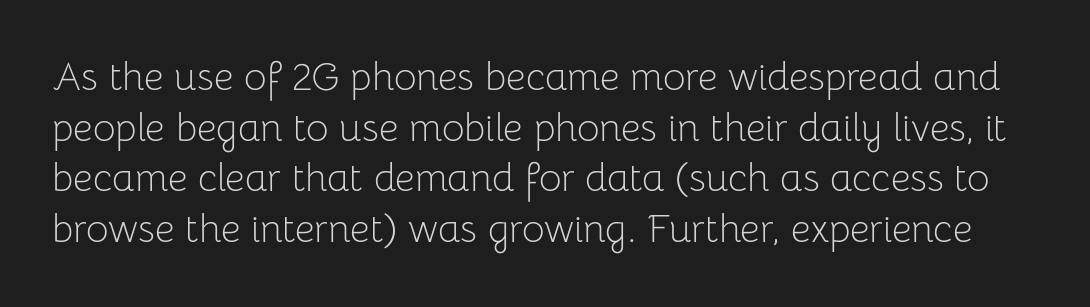
A light-to-regular cut is what we see here. These lines are rendered in a variable-pitch font. Glance below the letters and you will spot only blank space. A typesetter would call this leading conventional body-copy spacing. Regarding serifs, this sample does without them. A typesetter would mark this as roman, not italic.
